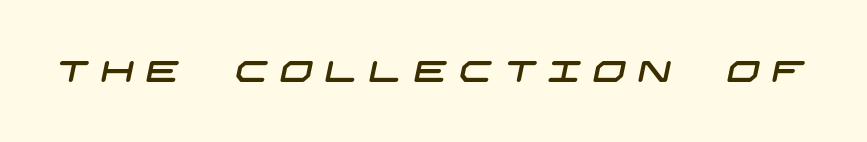
Q: Is the typeface a serif or a sans-serif typeface? A: Sans-serif.
Q: Is the text underlined? A: No.
Q: Is the spacing between letters normal or unusually wide? A: Unusually wide.
Q: Width (condensed, normal, or wide)? A: Wide.
Q: Stroke contrast? A: Low.
Q: x-height? A: Large.
